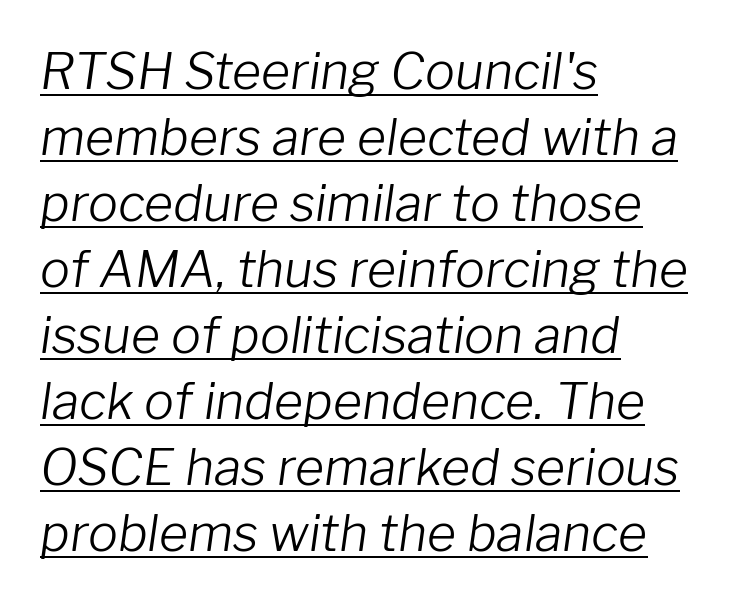
Q: Is the text bold? A: No.
Q: Is the text italic (slanted)? A: Yes, it leans right by about 8 degrees.
Q: Is the text underlined? A: Yes.
Q: How is the paragraph aligned? A: Left-aligned.
Q: Is the spacing between letters normal or unusually wide? A: Normal.
Q: Is the spacing between lines tight, normal or loose? A: Normal.
Q: Width (condensed, normal, or wide)? A: Normal.
Q: Stroke contrast? A: Low.
Q: x-height? A: Medium.
Q: Monospaced? A: No.
